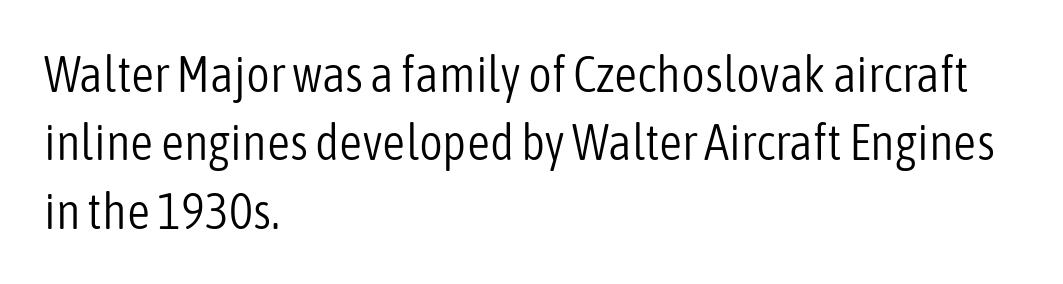
Q: Is the text bold? A: No.
Q: Is the text italic (slanted)? A: No, it is upright.
Q: Is the typeface a serif or a sans-serif typeface? A: Sans-serif.
Q: Is the text underlined? A: No.
Q: How is the paragraph aligned? A: Left-aligned.
Q: Is the spacing between letters normal or unusually wide? A: Normal.
Q: Is the spacing between lines tight, normal or loose? A: Normal.
Q: Width (condensed, normal, or wide)? A: Condensed.
Q: Stroke contrast? A: Low.
Q: x-height? A: Medium.
Q: Monospaced? A: No.
